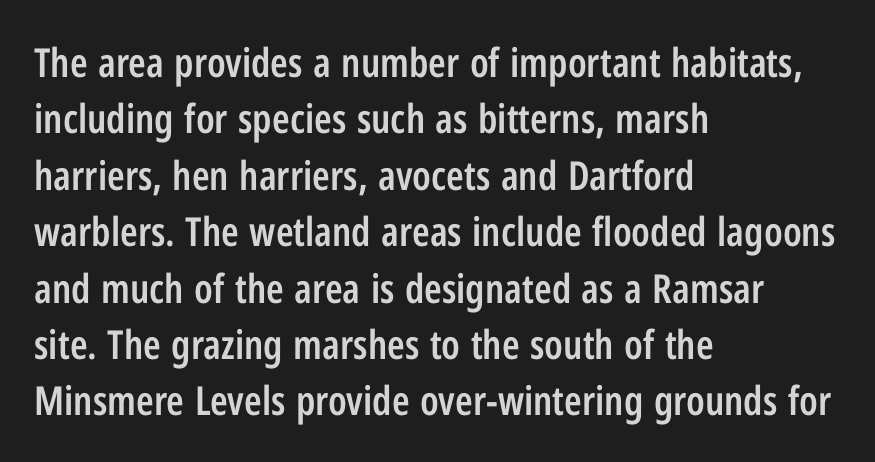
The image shows 40 px semibold, condensed sans-serif type, upright; set left-aligned, normal line spacing (1.41x), normal letter spacing, not underlined; low stroke contrast and a medium x-height.
